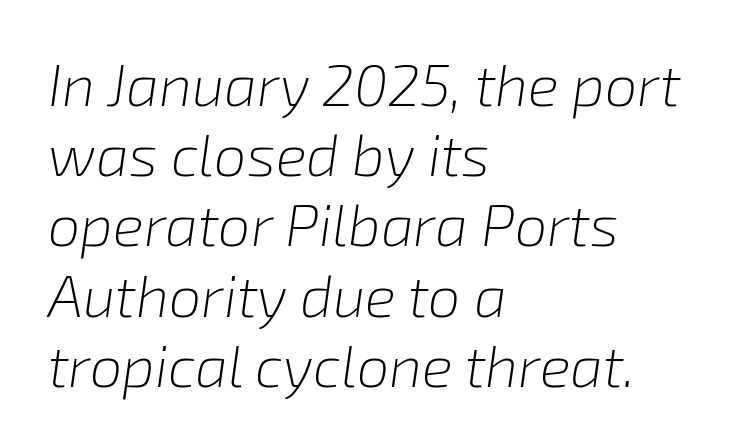
Q: Is the text bold? A: No.
Q: Is the text italic (slanted)? A: Yes, it leans right by about 8 degrees.
Q: Is the text underlined? A: No.
Q: How is the paragraph aligned? A: Left-aligned.
Q: Is the spacing between letters normal or unusually wide? A: Normal.
Q: Width (condensed, normal, or wide)? A: Normal.
Q: Stroke contrast? A: Low.
Q: x-height? A: Medium.
Q: Monospaced? A: No.
